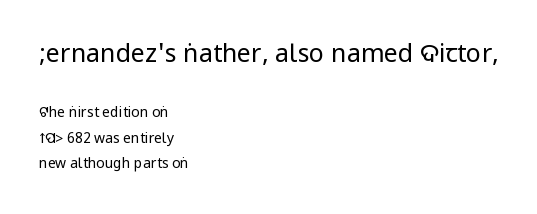
{"italic": "no", "bold": "no", "underline": "no", "align": "left", "line_spacing_ratio": 1.82, "letter_spacing": "normal", "letter_spacing_em": 0.0, "larger_block": "first", "size_ratio": 1.79, "glyph_px": 25}
